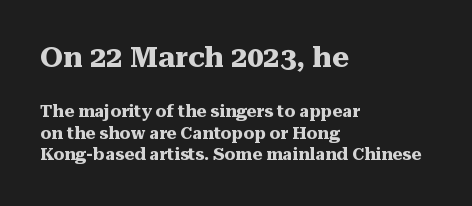
{"serif": "yes", "italic": "no", "bold": "yes", "weight": "heavy", "width": "normal", "stroke_contrast": "medium", "x_height": "medium", "monospaced": "no", "underline": "no", "align": "left", "line_spacing": "normal", "line_spacing_ratio": 1.29, "letter_spacing": "normal", "letter_spacing_em": 0.0, "larger_block": "first", "size_ratio": 1.71, "glyph_px": 29}
